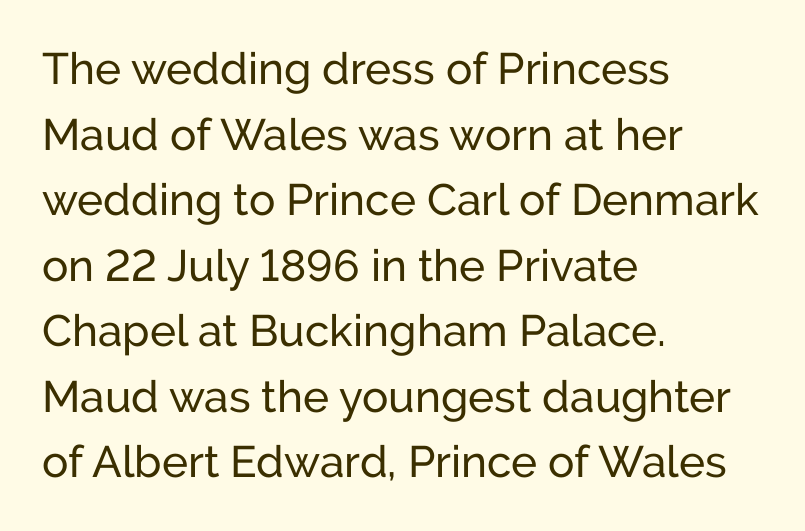
The image shows 44 px sans-serif type, upright; set left-aligned, normal line spacing (1.49x), normal letter spacing, not underlined; low stroke contrast and a medium x-height.
